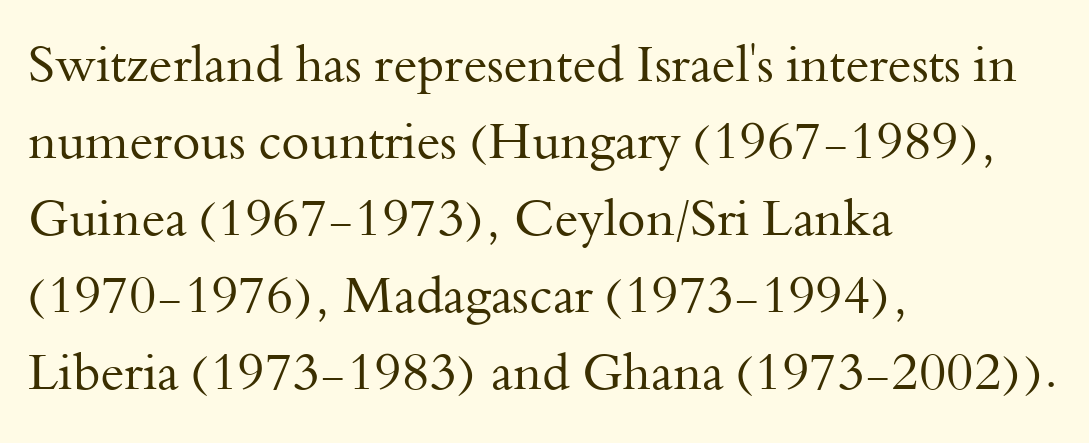
A student would call this left alignment; a typographer would say flush left, rag right. A typesetter would call this proportional, since set widths differ per character. The face used here is rendered with its standard letterfit. Has an underline been added? It has not. Baseline-to-baseline distance is the conventional proportion of letter height.
